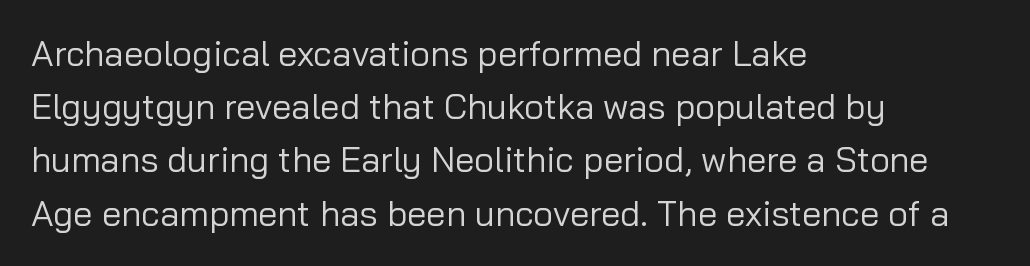
Character widths vary here, with narrow letters taking less room than wide ones. The lines are quadded left. Look at the bottom of the vertical strokes: they stop flat, with no serifs. Baseline-to-baseline distance is the conventional proportion of letter height. The type is set solid horizontally, with unmodified tracking. The font is comparable to plain body text, perhaps lighter.
